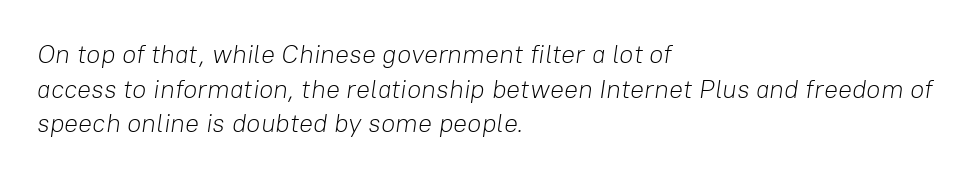
{"italic": "yes", "lean": "right", "slant_degrees": 8, "bold": "no", "underline": "no", "align": "left", "line_spacing": "normal", "line_spacing_ratio": 1.33, "letter_spacing": "normal", "letter_spacing_em": 0.0, "glyph_px": 26}
